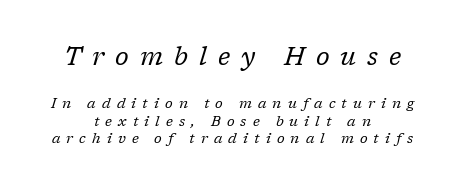
The image shows 25 px text type, italic (leaning right); set centered, normal line spacing (1.25x), unusually wide letter spacing (+0.44 em), not underlined; the first (top) block is 1.79x larger.
